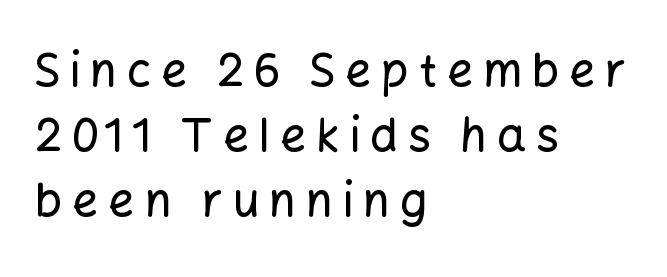
The strip under each line holds only bare page. The rendering uses a moderate line-height, typical for paragraphs. Character widths vary here, with narrow letters taking less room than wide ones. You can tell it's not italic because the verticals are truly vertical. The tracking reads as deliberately expanded to a designer's eye. Layout note: lines flush left.
